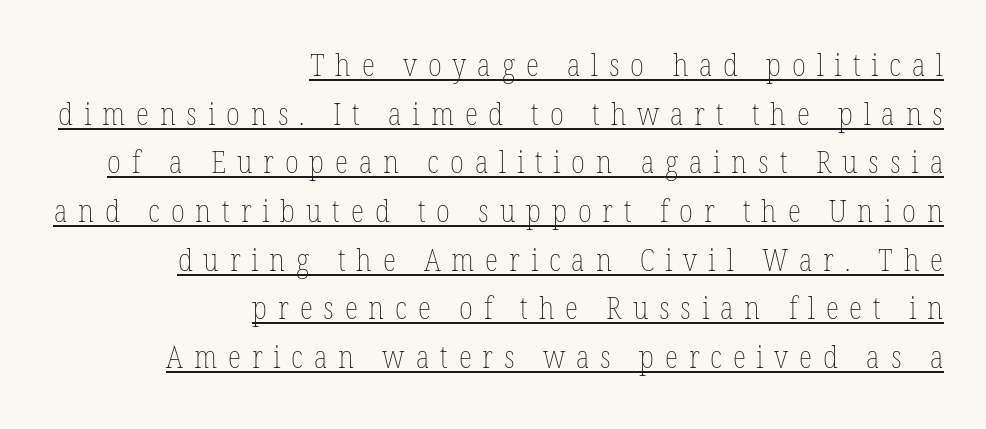
Underline: present. Spacing between characters has been opened up far beyond the box default. A typesetter would call this proportional, since set widths differ per character. Is there any slant? The stems are plumb.
